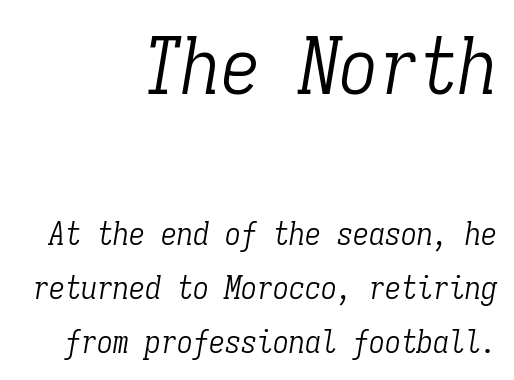
The font's italic variant was chosen for this text. Spacing verdict: monospaced, one width for all characters. The face used here is rendered with its standard letterfit. The upper block of text is set noticeably larger than the block beneath it. Notice how the passage keeps a crisp vertical edge on the right only.
